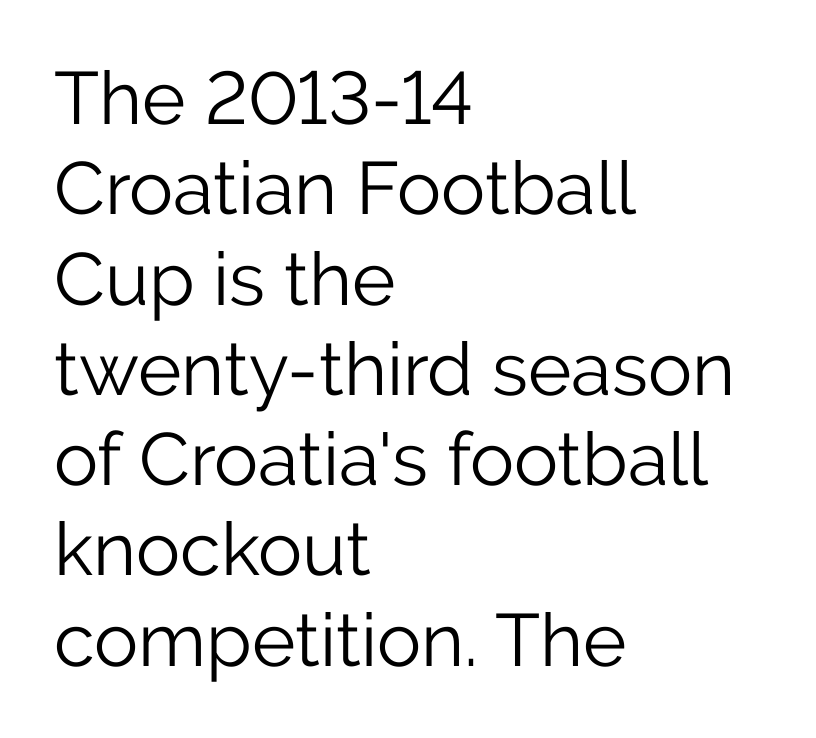
It's the straight-up-and-down kind of type. Stroke terminals: plain, sans-serif. Horizontally, the lines are justified to the leading edge only. On a weight scale, this lands at 450 or below.
